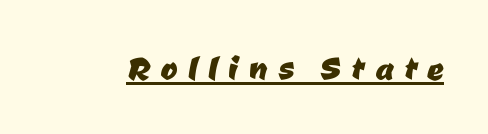
{"serif": "no", "width": "normal", "stroke_contrast": "low", "x_height": "medium", "monospaced": "no", "underline": "yes", "letter_spacing": "wide", "letter_spacing_em": 0.26, "glyph_px": 41}
